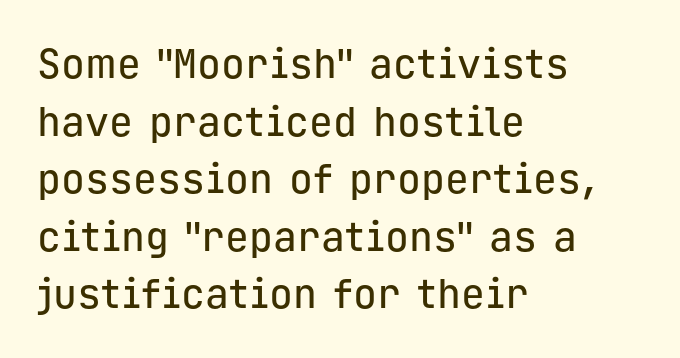
Q: Is the text italic (slanted)? A: No, it is upright.
Q: Is the typeface a serif or a sans-serif typeface? A: Sans-serif.
Q: Is the text underlined? A: No.
Q: How is the paragraph aligned? A: Left-aligned.
Q: Is the spacing between letters normal or unusually wide? A: Normal.
Q: Is the spacing between lines tight, normal or loose? A: Normal.
Q: Width (condensed, normal, or wide)? A: Normal.
Q: Stroke contrast? A: Low.
Q: x-height? A: Medium.
Q: Monospaced? A: Yes.
